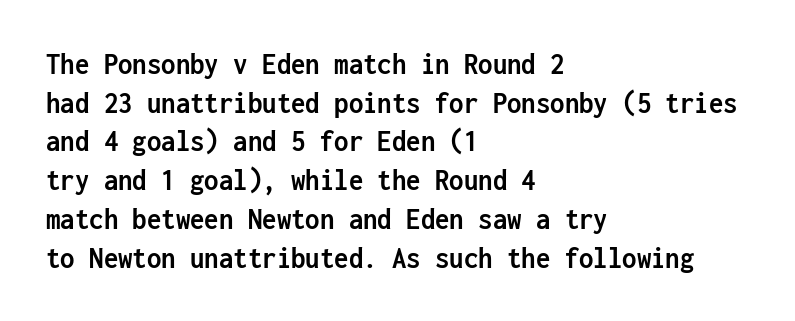
The image shows 32 px semibold, condensed sans-serif type, upright, monospaced; set left-aligned, line spacing 1.21x, normal letter spacing, not underlined; low stroke contrast and a medium x-height.
